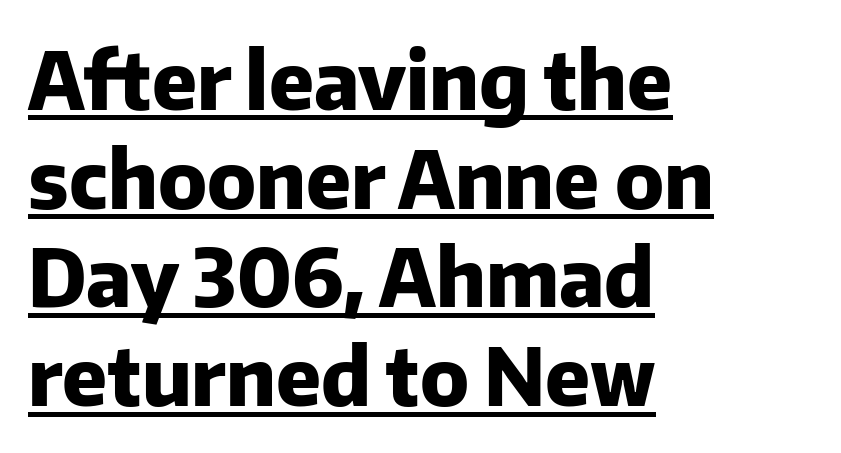
{"serif": "no", "italic": "no", "bold": "yes", "weight": "heavy", "width": "normal", "stroke_contrast": "low", "x_height": "medium", "monospaced": "no", "underline": "yes", "align": "left", "line_spacing": "normal", "line_spacing_ratio": 1.25, "letter_spacing": "normal", "letter_spacing_em": 0.0, "glyph_px": 79}
